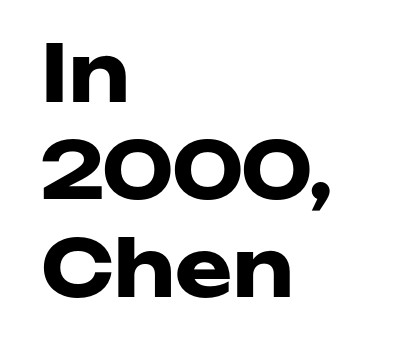
The image shows 78 px heavy, wide sans-serif type, upright; set left-aligned, normal line spacing (1.25x), normal letter spacing, not underlined; low stroke contrast and a medium x-height.
